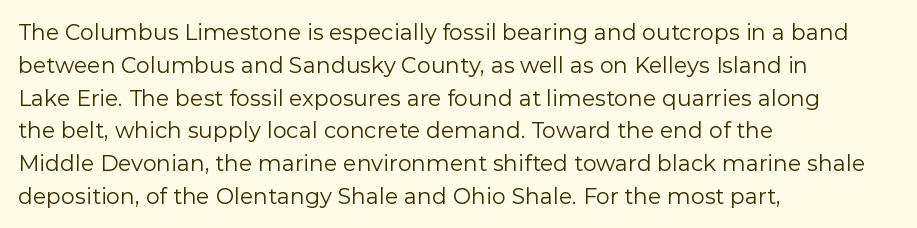
Descender tails drop into unmarked territory. Vertically, the passage feels balanced, rows spaced as you'd expect. The typesetter chose a ragged-right arrangement here. The typography opts for an upright posture over an oblique one. The rendering keeps characters at their native spacing. Stroke mass is kept to a normal reading level or below.
